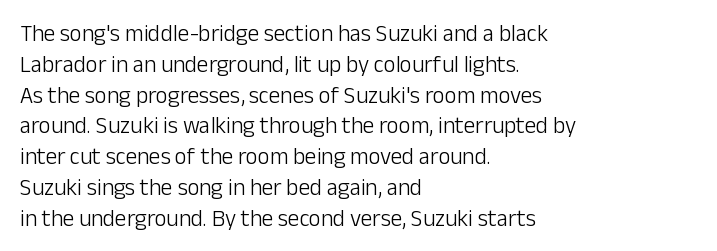
Descenders are the only things crossing below the line. The font sits on the lighter half of the weight spectrum, regular included. Does the copy run flush right? No — it runs flush left. Vertically, the passage feels balanced, rows spaced as you'd expect.
